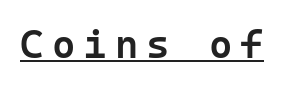
{"serif": "no", "italic": "no", "bold": "semi", "weight": "semibold", "width": "normal", "stroke_contrast": "low", "x_height": "medium", "underline": "yes", "letter_spacing": "wide", "letter_spacing_em": 0.2, "glyph_px": 40}
